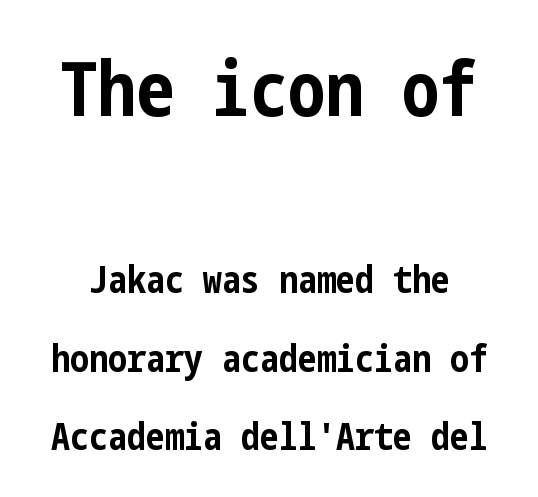
Short note: letters normally spaced. Line spacing here is loose. The passage shown is emphatically bold. Upright lettering throughout. These lines are composed in type without serifs. Between these two stacked blocks, the higher one wins on size.
